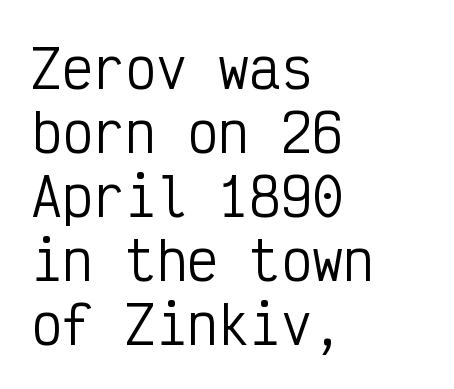
Q: Is the text bold? A: No.
Q: Is the text italic (slanted)? A: No, it is upright.
Q: Is the typeface a serif or a sans-serif typeface? A: Sans-serif.
Q: Is the text underlined? A: No.
Q: How is the paragraph aligned? A: Left-aligned.
Q: Is the spacing between letters normal or unusually wide? A: Normal.
Q: Width (condensed, normal, or wide)? A: Condensed.
Q: Stroke contrast? A: Low.
Q: x-height? A: Medium.
Q: Monospaced? A: Yes.
